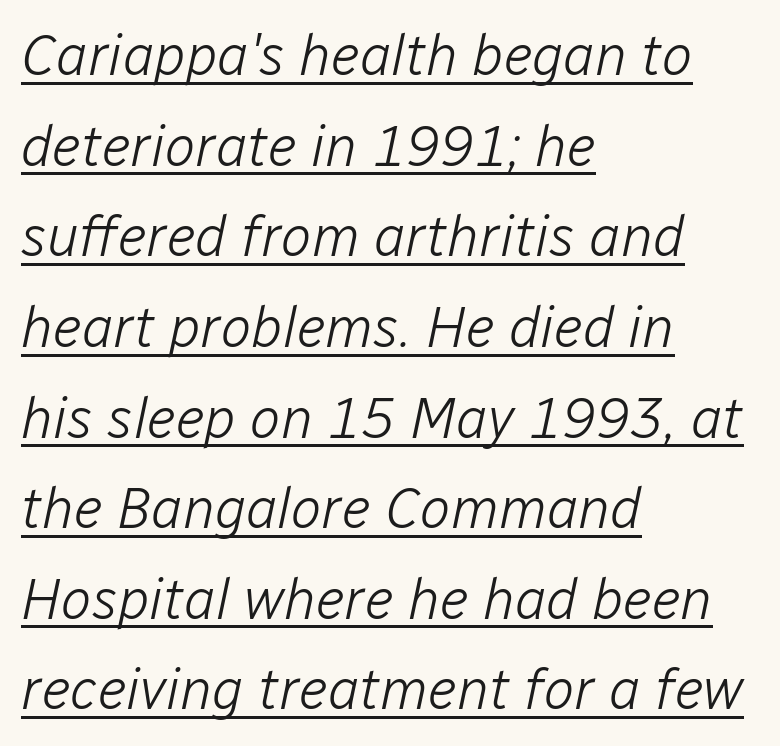
Students, observe: this is what conventionally led text looks like. Characters are canted at an angle relative to the baseline's perpendicular. The font is comparable to plain body text, perhaps lighter. The rendering anchors every line to the left-hand side. This rendering leaves character spacing at its baseline value. Somebody hit Ctrl+U on this one — the words are underlined.
